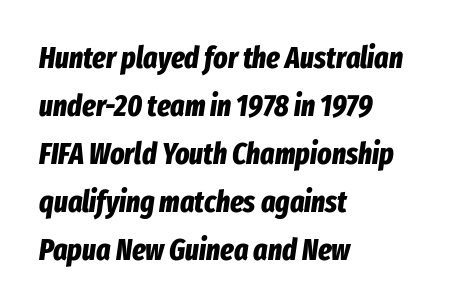
Q: Is the text bold? A: Yes.
Q: Is the text italic (slanted)? A: Yes, it leans right by about 8 degrees.
Q: Is the text underlined? A: No.
Q: How is the paragraph aligned? A: Left-aligned.
Q: Is the spacing between letters normal or unusually wide? A: Normal.
Q: Is the spacing between lines tight, normal or loose? A: Normal.
Q: Width (condensed, normal, or wide)? A: Condensed.
Q: Stroke contrast? A: Low.
Q: x-height? A: Medium.
Q: Monospaced? A: No.
